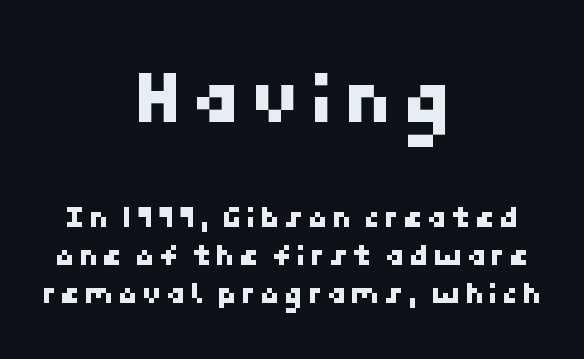
Serif or sans? Sans — the stroke terminals are bare. The rendering shrinks the type as you move from the upper chunk to the lower. Bare-footed words on every line. The rendering positions every line midway between the sides.
